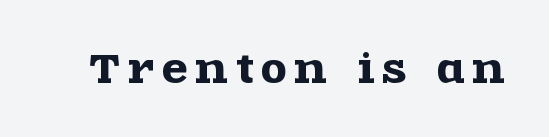
The image shows 37 px wide serif type, upright; set unusually wide letter spacing (+0.22 em), not underlined; a large x-height.
